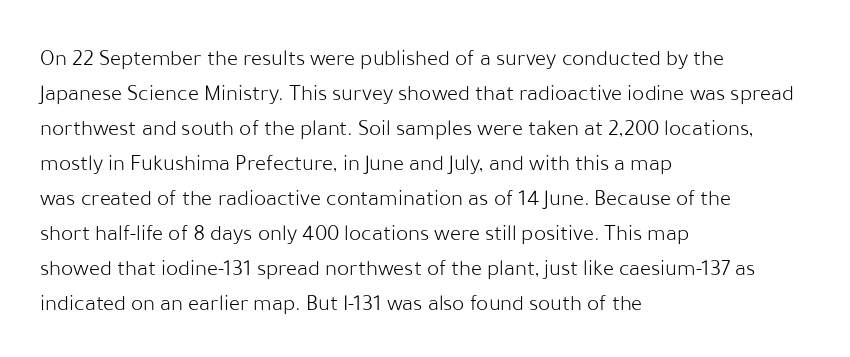
{"italic": "no", "bold": "no", "underline": "no", "align": "left", "line_spacing": "normal", "line_spacing_ratio": 1.52, "letter_spacing": "normal", "letter_spacing_em": 0.0, "glyph_px": 23}
